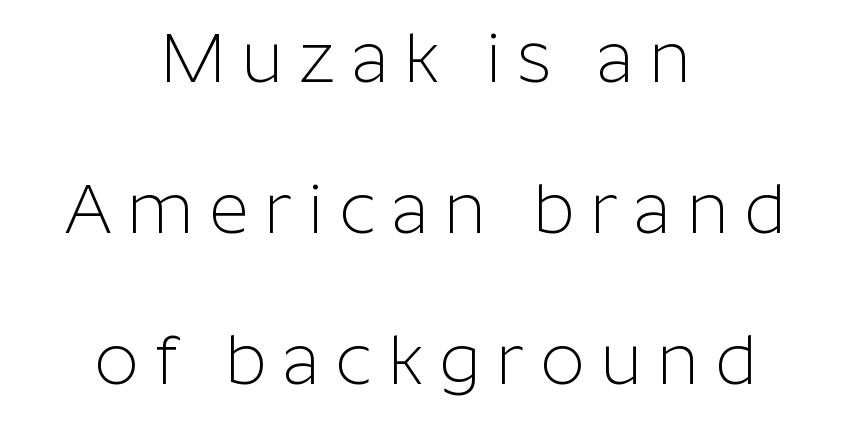
Q: Is the text bold? A: No.
Q: Is the text italic (slanted)? A: No, it is upright.
Q: Is the typeface a serif or a sans-serif typeface? A: Sans-serif.
Q: Is the text underlined? A: No.
Q: How is the paragraph aligned? A: Centered.
Q: Is the spacing between letters normal or unusually wide? A: Unusually wide.
Q: Is the spacing between lines tight, normal or loose? A: Loose.
Q: Width (condensed, normal, or wide)? A: Normal.
Q: Stroke contrast? A: Low.
Q: x-height? A: Medium.
Q: Monospaced? A: No.
